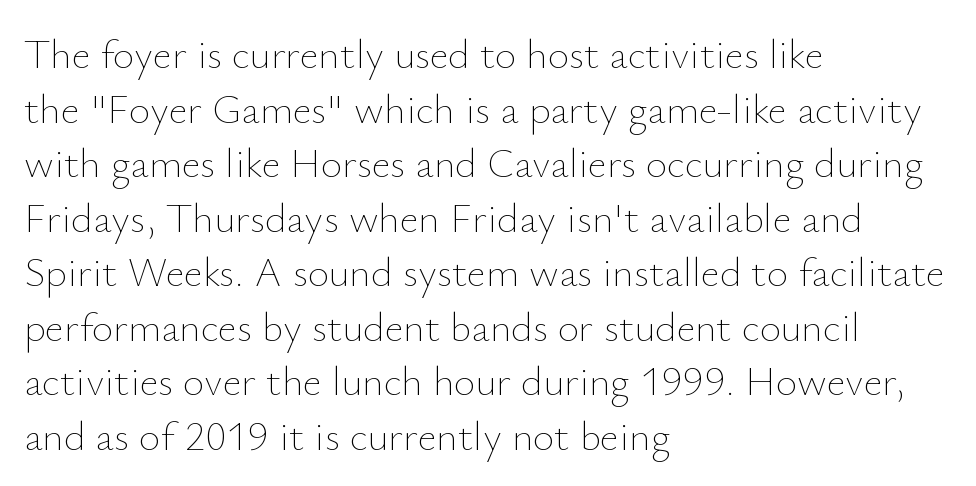
Q: Is the text bold? A: No.
Q: Is the text italic (slanted)? A: No, it is upright.
Q: Is the text underlined? A: No.
Q: How is the paragraph aligned? A: Left-aligned.
Q: Is the spacing between letters normal or unusually wide? A: Normal.
Q: Is the spacing between lines tight, normal or loose? A: Normal.
Q: Width (condensed, normal, or wide)? A: Normal.
Q: Stroke contrast? A: Low.
Q: x-height? A: Small.
Q: Monospaced? A: No.
